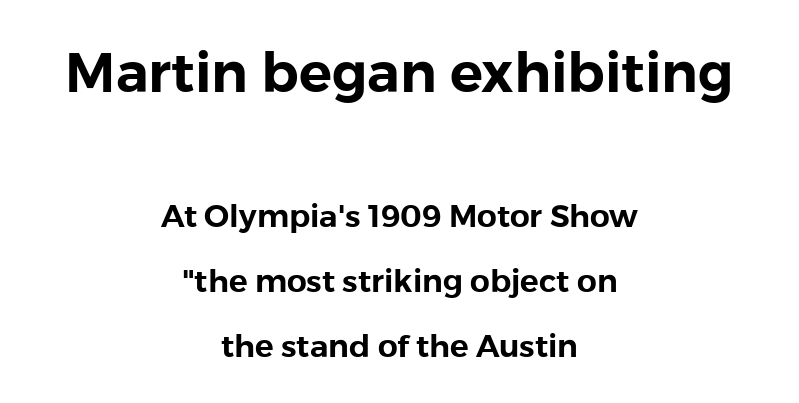
Where is the straight margin? There isn't one; the lines are centered. Does the leading feel generous? Absolutely, it's lavish. The horizontal fit of the characters is conventional and even. The block sitting higher on the canvas is the one with enlarged characters. The lettering stays uniformly vertical, giving the passage a roman look. These lines are composed in type without serifs.
